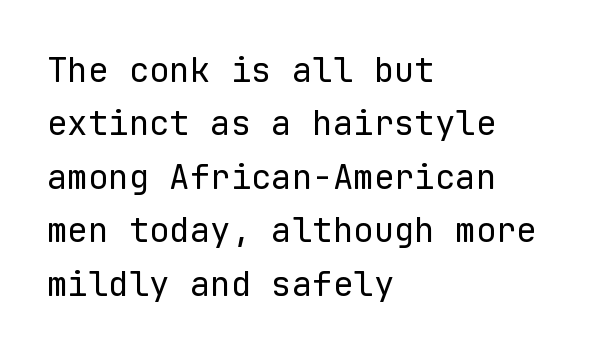
The image shows 34 px regular-weight sans-serif type, upright, monospaced; set left-aligned, normal line spacing (1.57x), normal letter spacing, not underlined; low stroke contrast and a medium x-height.
